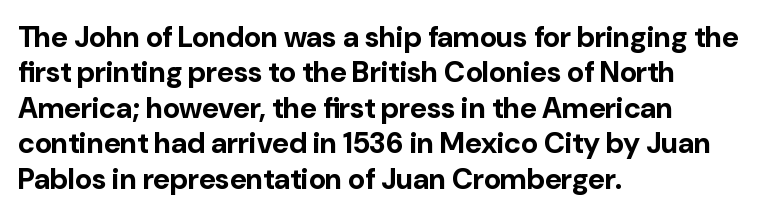
{"serif": "no", "italic": "no", "bold": "yes", "weight": "bold", "width": "normal", "stroke_contrast": "low", "x_height": "medium", "monospaced": "no", "underline": "no", "align": "left", "line_spacing_ratio": 1.22, "letter_spacing": "normal", "letter_spacing_em": 0.0, "glyph_px": 29}
